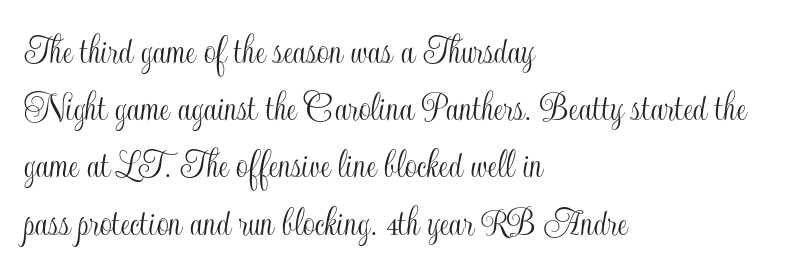
{"width": "condensed", "x_height": "small", "monospaced": "no", "underline": "no", "align": "left", "line_spacing": "normal", "line_spacing_ratio": 1.33, "letter_spacing": "normal", "letter_spacing_em": 0.0, "glyph_px": 43}
